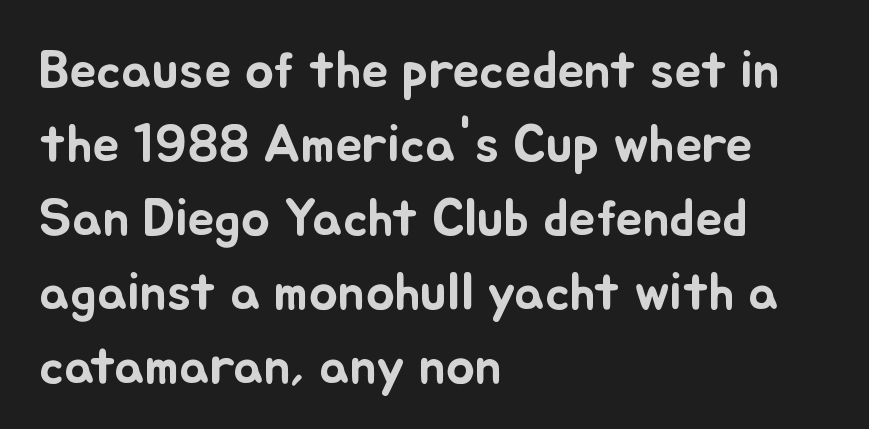
The image shows 54 px text type, upright; set left-aligned, normal line spacing (1.37x), normal letter spacing, not underlined; low stroke contrast and a small x-height.
